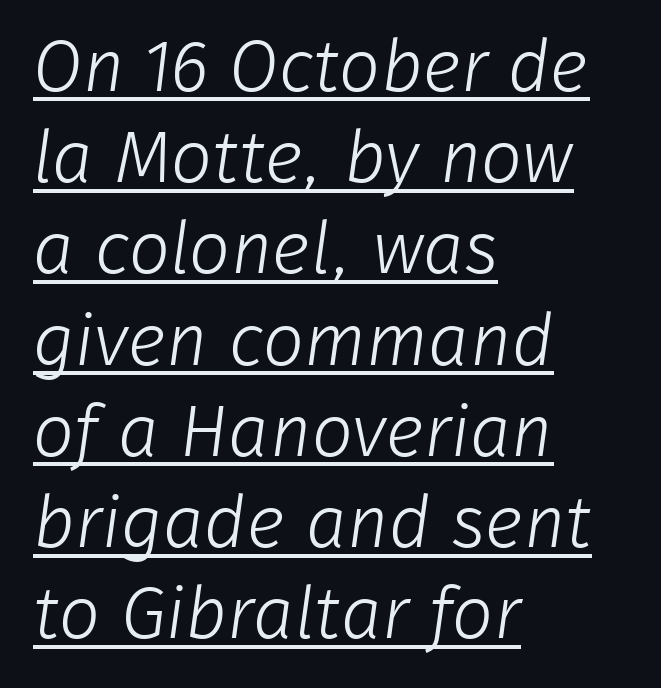
Q: Is the text bold? A: No.
Q: Is the typeface a serif or a sans-serif typeface? A: Sans-serif.
Q: Is the text underlined? A: Yes.
Q: How is the paragraph aligned? A: Left-aligned.
Q: Is the spacing between letters normal or unusually wide? A: Normal.
Q: Is the spacing between lines tight, normal or loose? A: Normal.
Q: Width (condensed, normal, or wide)? A: Normal.
Q: Stroke contrast? A: Low.
Q: x-height? A: Medium.
Q: Monospaced? A: No.
